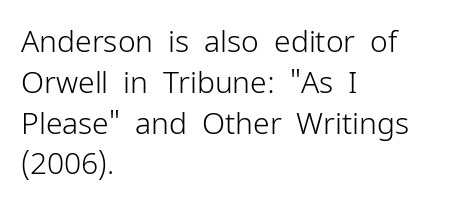
{"serif": "no", "italic": "no", "bold": "no", "weight": "light", "width": "normal", "stroke_contrast": "low", "x_height": "medium", "monospaced": "no", "underline": "no", "align": "left", "line_spacing": "normal", "line_spacing_ratio": 1.36, "letter_spacing": "normal", "letter_spacing_em": 0.0, "glyph_px": 30}
